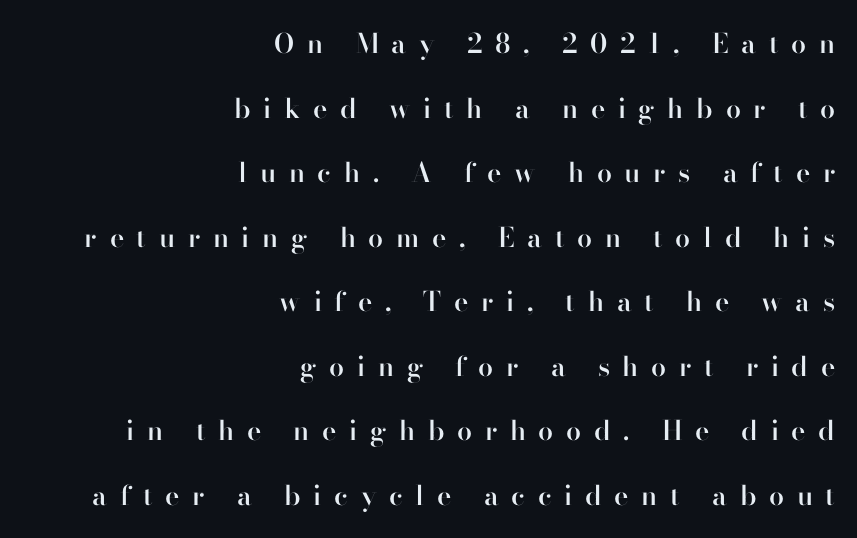
The letters stand straight up with perfectly vertical stems. Quick note: underline off. Does the weight exceed regular? Yes, but only to semibold. Horizontal alignment here is rightward, an uncommon choice for prose.
